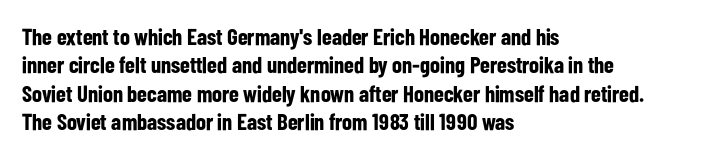
{"italic": "no", "bold": "yes", "underline": "no", "align": "left", "line_spacing_ratio": 1.23, "letter_spacing": "normal", "letter_spacing_em": 0.0, "glyph_px": 23}
